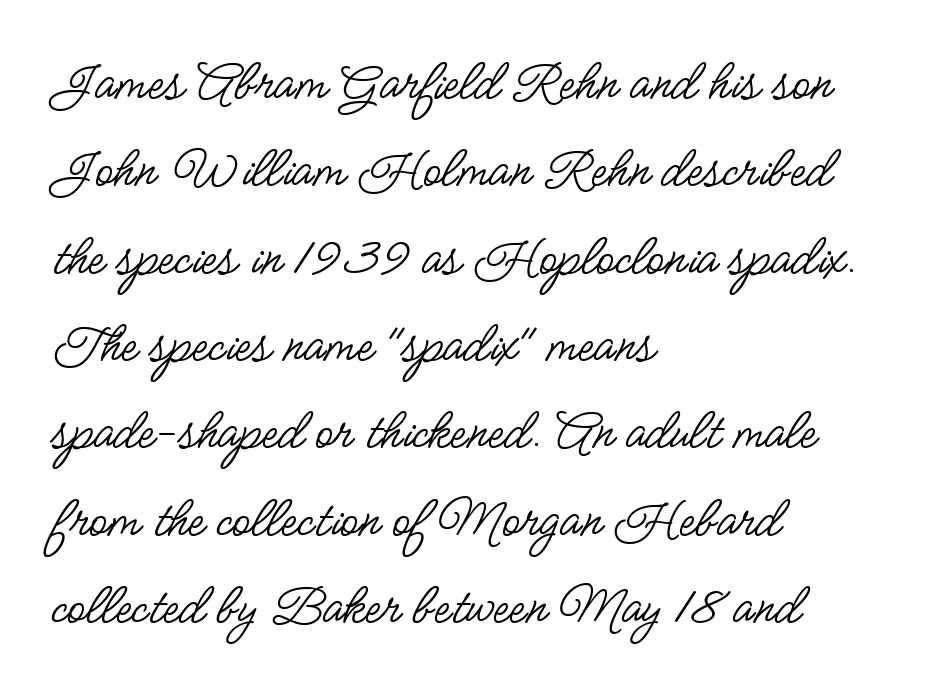
{"serif": "no", "bold": "no", "weight": "regular", "width": "condensed", "stroke_contrast": "low", "x_height": "small", "monospaced": "no", "underline": "no", "align": "left", "line_spacing": "normal", "line_spacing_ratio": 1.48, "letter_spacing": "normal", "letter_spacing_em": 0.0, "glyph_px": 59}
